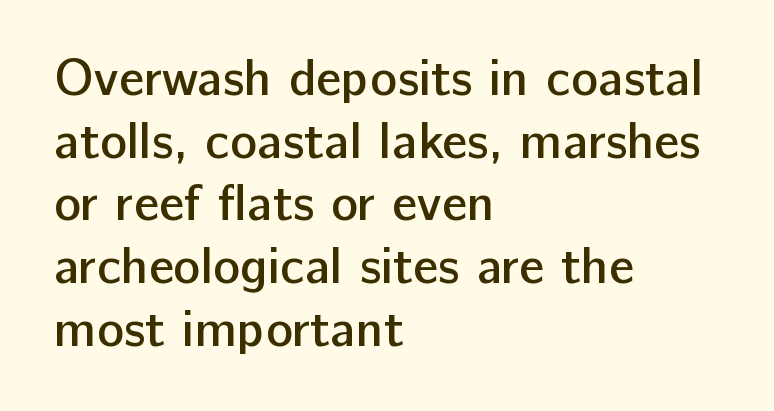
The image shows 51 px semibold sans-serif type, upright; set left-aligned, line spacing 1.23x, normal letter spacing, not underlined; low stroke contrast and a medium x-height.
